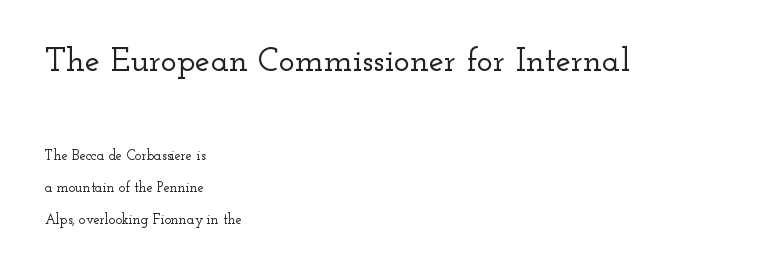
The image shows 34 px wide serif type, upright; set left-aligned, loose line spacing (2.27x), normal letter spacing, not underlined; the first (top) block is 2.43x larger; low stroke contrast and a small x-height.
